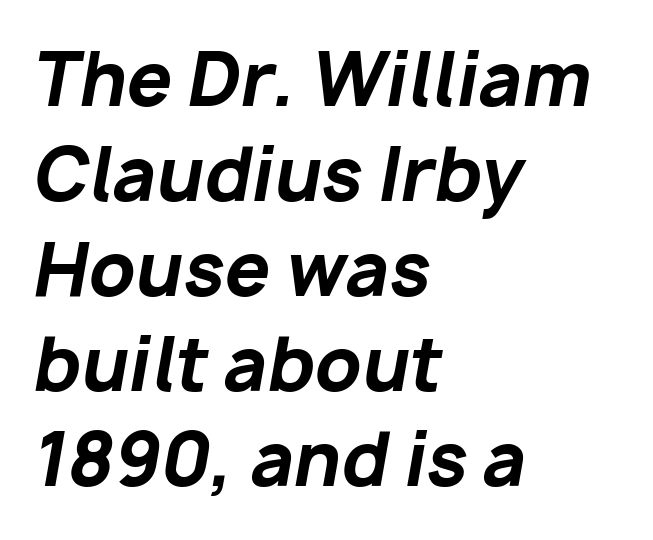
{"italic": "yes", "lean": "right", "slant_degrees": 10, "bold": "yes", "weight": "bold", "width": "normal", "stroke_contrast": "low", "x_height": "medium", "monospaced": "no", "underline": "no", "align": "left", "line_spacing": "normal", "line_spacing_ratio": 1.32, "letter_spacing": "normal", "letter_spacing_em": 0.0, "glyph_px": 72}
